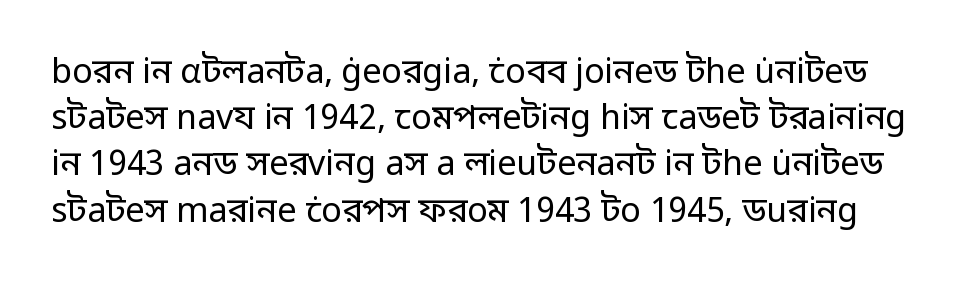
Q: Is the text bold? A: No.
Q: Is the text italic (slanted)? A: No, it is upright.
Q: Is the typeface a serif or a sans-serif typeface? A: Sans-serif.
Q: Is the text underlined? A: No.
Q: Is the spacing between letters normal or unusually wide? A: Normal.
Q: Is the spacing between lines tight, normal or loose? A: Normal.
Q: Width (condensed, normal, or wide)? A: Normal.
Q: Stroke contrast? A: Low.
Q: x-height? A: Medium.
Q: Monospaced? A: No.
